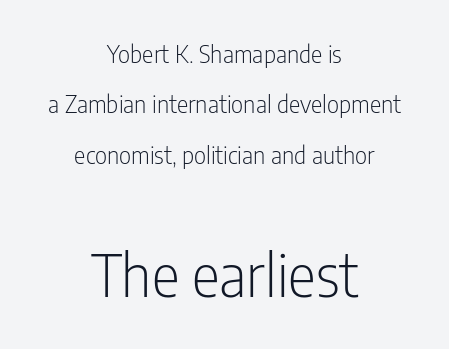
Q: Is the text bold? A: No.
Q: Is the text italic (slanted)? A: No, it is upright.
Q: Is the typeface a serif or a sans-serif typeface? A: Sans-serif.
Q: Is the text underlined? A: No.
Q: How is the paragraph aligned? A: Centered.
Q: Is the spacing between letters normal or unusually wide? A: Normal.
Q: Is the spacing between lines tight, normal or loose? A: Loose.
Q: Which block of text is set in a larger size, the first (top) or the second (bottom)? A: The second (bottom) one.
Q: Width (condensed, normal, or wide)? A: Condensed.
Q: Stroke contrast? A: Low.
Q: x-height? A: Medium.
Q: Monospaced? A: No.
